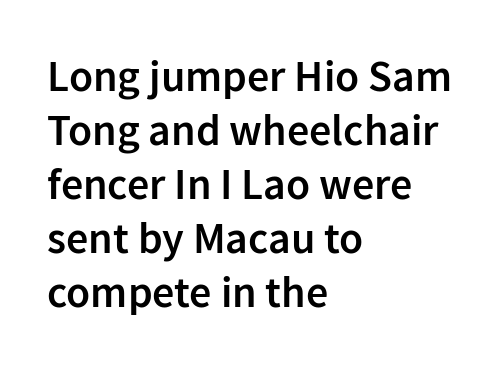
{"serif": "no", "italic": "no", "bold": "semi", "weight": "semibold", "width": "normal", "stroke_contrast": "low", "x_height": "medium", "monospaced": "no", "underline": "no", "align": "left", "line_spacing_ratio": 1.23, "letter_spacing": "normal", "letter_spacing_em": 0.0, "glyph_px": 44}
